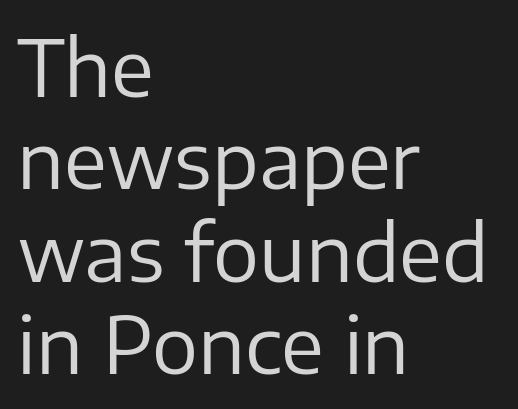
Q: Is the text bold? A: No.
Q: Is the text italic (slanted)? A: No, it is upright.
Q: Is the typeface a serif or a sans-serif typeface? A: Sans-serif.
Q: Is the text underlined? A: No.
Q: How is the paragraph aligned? A: Left-aligned.
Q: Is the spacing between letters normal or unusually wide? A: Normal.
Q: Width (condensed, normal, or wide)? A: Normal.
Q: Stroke contrast? A: Low.
Q: x-height? A: Medium.
Q: Monospaced? A: No.
